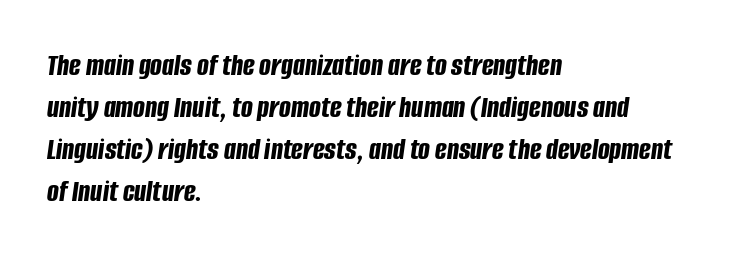
{"italic": "yes", "lean": "right", "slant_degrees": 8, "bold": "yes", "weight": "bold", "width": "condensed", "stroke_contrast": "low", "x_height": "large", "monospaced": "no", "underline": "no", "align": "left", "line_spacing": "normal", "line_spacing_ratio": 1.35, "letter_spacing": "normal", "letter_spacing_em": 0.0, "glyph_px": 31}
